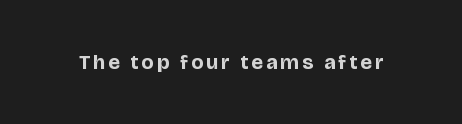
{"italic": "no", "bold": "yes", "underline": "no", "glyph_px": 21}
